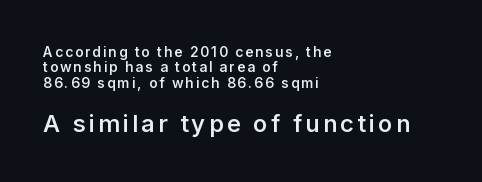
Left-aligned paragraph, ragged on the right. This is the in-between weight designers call semibold or demi. Only glyphs here, with clear space below each row. The passage shown begins with its smaller block and ends with its larger one. Leading is clearly below the norm, producing a dense column.
